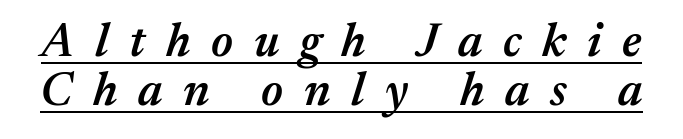
{"italic": "yes", "lean": "right", "slant_degrees": 17, "bold": "semi", "weight": "semibold", "width": "normal", "stroke_contrast": "medium", "x_height": "medium", "monospaced": "no", "underline": "yes", "line_spacing": "tight", "line_spacing_ratio": 1.04, "letter_spacing": "wide", "letter_spacing_em": 0.44, "glyph_px": 47}
